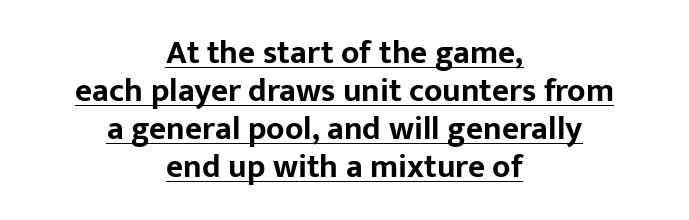
You could call the tracking neutral — neither tight nor loose. Grotesque or geometric, the face here clearly has no serifs. As a designer I'd log this as weight 700, bold. Alignment: centered. Think of a printed novel: that variable character pitch is what you see here.
